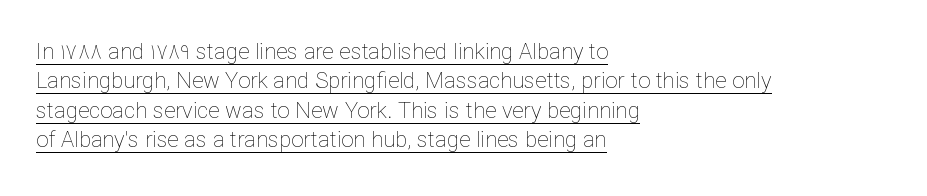
{"italic": "no", "bold": "no", "underline": "yes", "align": "left", "line_spacing": "normal", "line_spacing_ratio": 1.34, "letter_spacing": "normal", "letter_spacing_em": 0.0, "glyph_px": 22}
